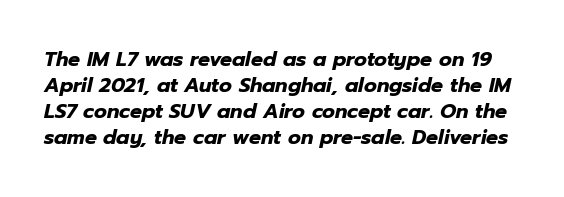
Q: Is the text bold? A: Yes.
Q: Is the text italic (slanted)? A: Yes, it leans right by about 12 degrees.
Q: Is the text underlined? A: No.
Q: Is the spacing between letters normal or unusually wide? A: Normal.
Q: Is the spacing between lines tight, normal or loose? A: Normal.
